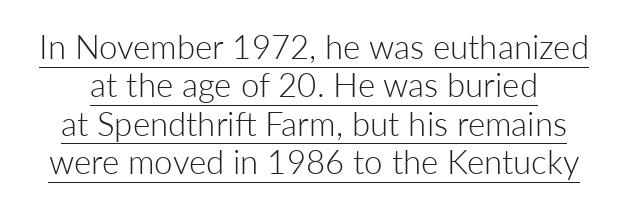
The image shows 33 px light sans-serif type, upright; set line spacing 1.16x, normal letter spacing, underlined; low stroke contrast and a medium x-height.
